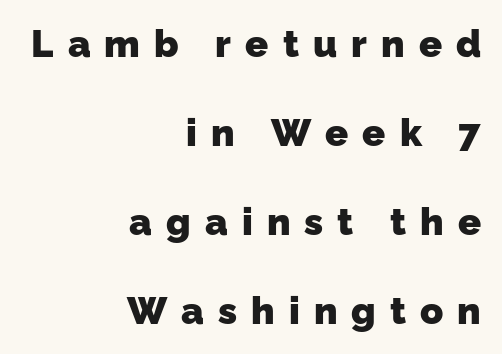
Q: Is the text bold? A: Yes.
Q: Is the typeface a serif or a sans-serif typeface? A: Sans-serif.
Q: Is the text underlined? A: No.
Q: How is the paragraph aligned? A: Right-aligned.
Q: Is the spacing between letters normal or unusually wide? A: Unusually wide.
Q: Is the spacing between lines tight, normal or loose? A: Loose.
Q: Width (condensed, normal, or wide)? A: Normal.
Q: Stroke contrast? A: Low.
Q: x-height? A: Medium.
Q: Monospaced? A: No.
